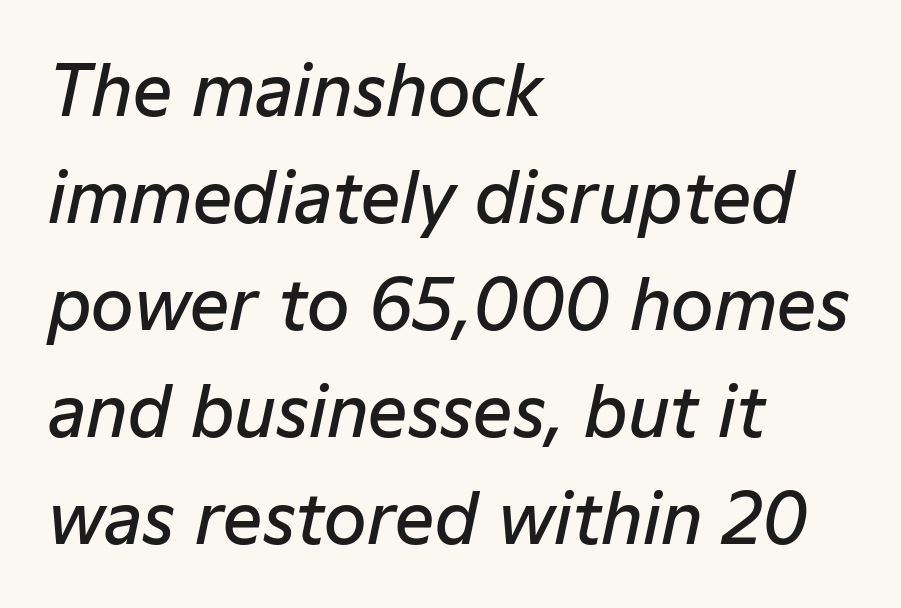
{"italic": "yes", "lean": "right", "slant_degrees": 12, "bold": "semi", "weight": "semibold", "width": "normal", "stroke_contrast": "low", "x_height": "medium", "monospaced": "no", "underline": "no", "align": "left", "line_spacing": "normal", "line_spacing_ratio": 1.55, "letter_spacing": "normal", "letter_spacing_em": 0.0, "glyph_px": 69}
